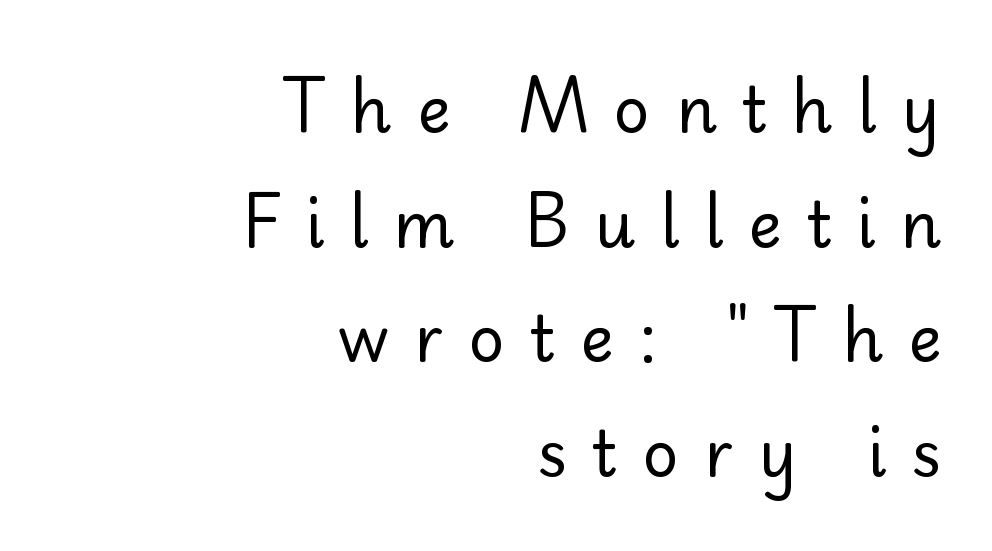
Are there feet on the stems? There aren't — it's a sans. The space directly below the letters is spotless. Think standard paragraph weight, or any step lighter than that. Does extra space separate the letters? Yes, quite a lot of it. If you drew a line through each stem, it would be perfectly vertical. Short and long lines alike share a common ending point at right.
